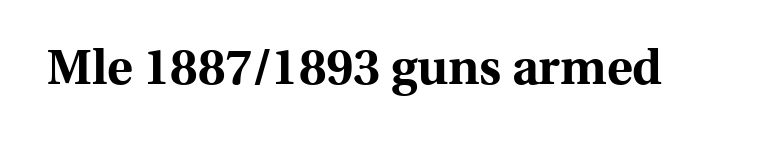
{"serif": "yes", "italic": "no", "bold": "yes", "weight": "bold", "width": "normal", "x_height": "medium", "monospaced": "no", "underline": "no", "letter_spacing": "normal", "letter_spacing_em": 0.0, "glyph_px": 49}
